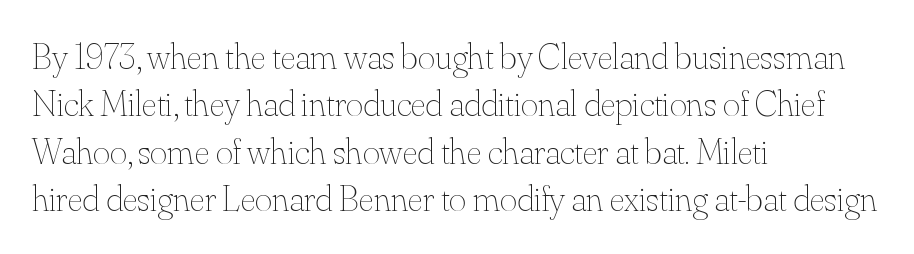
The image shows 37 px thin type, upright; set left-aligned, normal line spacing (1.28x), normal letter spacing, not underlined; medium stroke contrast and a small x-height.
